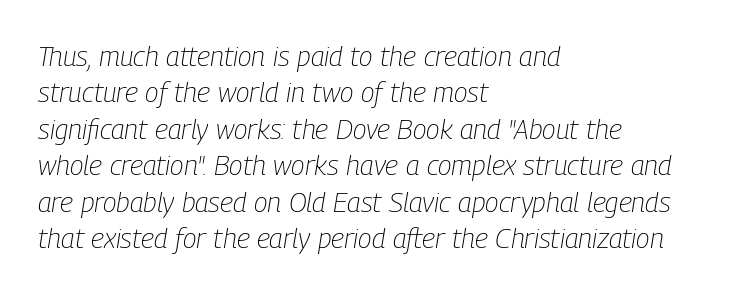
Q: Is the text bold? A: No.
Q: Is the text italic (slanted)? A: Yes, it leans right by about 9 degrees.
Q: Is the text underlined? A: No.
Q: How is the paragraph aligned? A: Left-aligned.
Q: Is the spacing between letters normal or unusually wide? A: Normal.
Q: Is the spacing between lines tight, normal or loose? A: Normal.
Q: Width (condensed, normal, or wide)? A: Condensed.
Q: Stroke contrast? A: Low.
Q: x-height? A: Medium.
Q: Monospaced? A: No.
